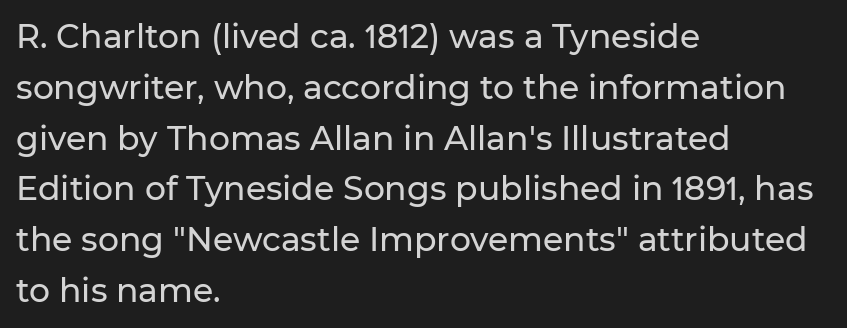
Q: Is the text italic (slanted)? A: No, it is upright.
Q: Is the typeface a serif or a sans-serif typeface? A: Sans-serif.
Q: Is the text underlined? A: No.
Q: How is the paragraph aligned? A: Left-aligned.
Q: Is the spacing between letters normal or unusually wide? A: Normal.
Q: Is the spacing between lines tight, normal or loose? A: Normal.
Q: Width (condensed, normal, or wide)? A: Normal.
Q: Stroke contrast? A: Low.
Q: x-height? A: Medium.
Q: Monospaced? A: No.
